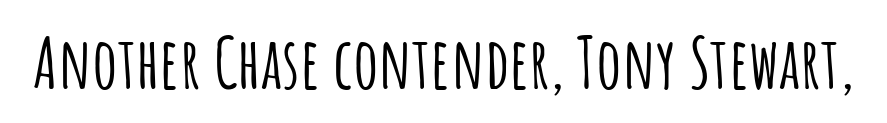
Q: Is the text italic (slanted)? A: No, it is upright.
Q: Is the typeface a serif or a sans-serif typeface? A: Sans-serif.
Q: Is the text underlined? A: No.
Q: Is the spacing between letters normal or unusually wide? A: Normal.
Q: Width (condensed, normal, or wide)? A: Condensed.
Q: Stroke contrast? A: Low.
Q: x-height? A: Large.
Q: Monospaced? A: No.
